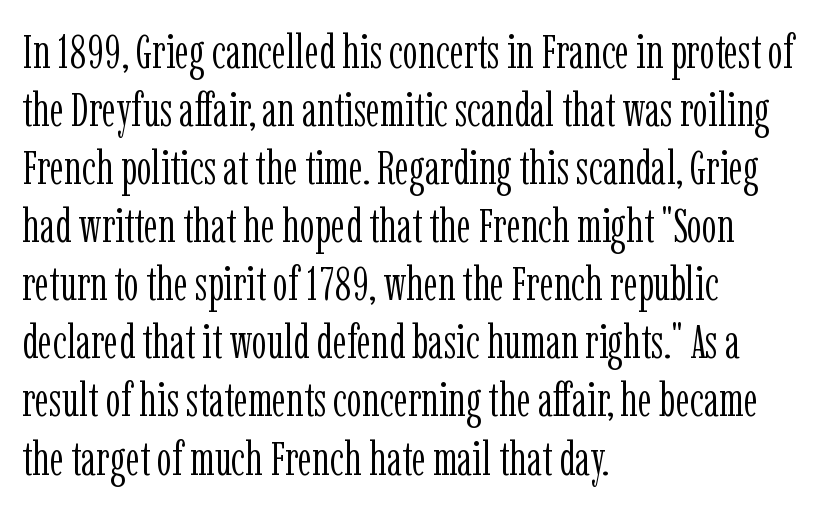
{"serif": "yes", "italic": "no", "bold": "no", "weight": "light", "width": "condensed", "stroke_contrast": "low", "x_height": "medium", "monospaced": "no", "underline": "no", "align": "left", "line_spacing_ratio": 1.21, "letter_spacing": "normal", "letter_spacing_em": 0.0, "glyph_px": 48}
